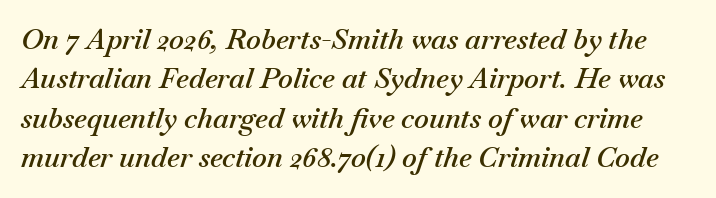
This sample has the flowing, uneven cadence of proportional lettering. Look at the stroke-to-counter ratio: somewhat heavy, a semibold. Compared with ordinary roman type, these characters are visibly tilted. Clear beneath every line of the passage.
